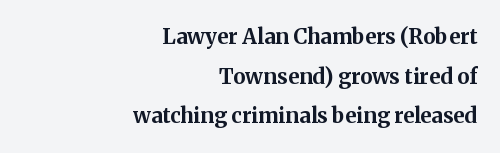
{"italic": "no", "bold": "yes", "underline": "no", "align": "right", "line_spacing_ratio": 1.89, "letter_spacing": "normal", "letter_spacing_em": 0.0, "glyph_px": 21}
